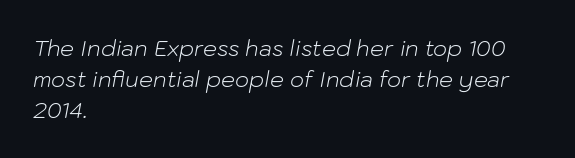
{"italic": "yes", "lean": "right", "slant_degrees": 10, "bold": "no", "underline": "no", "align": "left", "line_spacing": "normal", "line_spacing_ratio": 1.4, "letter_spacing": "normal", "letter_spacing_em": 0.0, "glyph_px": 22}
